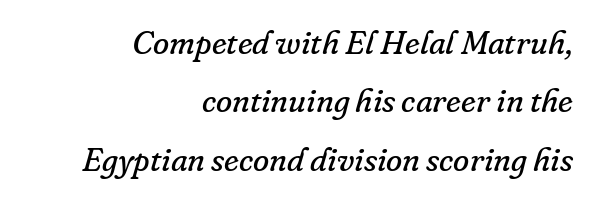
Q: Is the text bold? A: No.
Q: Is the text italic (slanted)? A: Yes, it leans right by about 16 degrees.
Q: Is the typeface a serif or a sans-serif typeface? A: Serif.
Q: Is the text underlined? A: No.
Q: How is the paragraph aligned? A: Right-aligned.
Q: Is the spacing between letters normal or unusually wide? A: Normal.
Q: Width (condensed, normal, or wide)? A: Normal.
Q: Stroke contrast? A: Low.
Q: x-height? A: Small.
Q: Monospaced? A: No.
